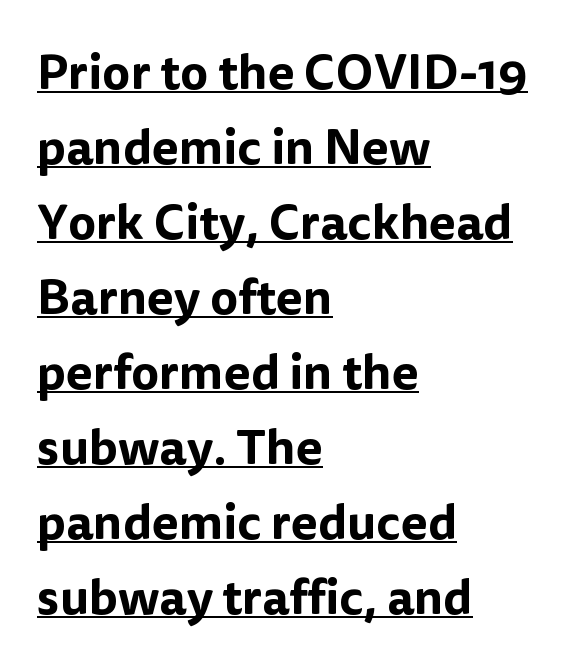
Q: Is the text italic (slanted)? A: No, it is upright.
Q: Is the typeface a serif or a sans-serif typeface? A: Sans-serif.
Q: Is the text underlined? A: Yes.
Q: How is the paragraph aligned? A: Left-aligned.
Q: Is the spacing between letters normal or unusually wide? A: Normal.
Q: Is the spacing between lines tight, normal or loose? A: Normal.
Q: Width (condensed, normal, or wide)? A: Normal.
Q: Stroke contrast? A: Low.
Q: x-height? A: Medium.
Q: Monospaced? A: No.
